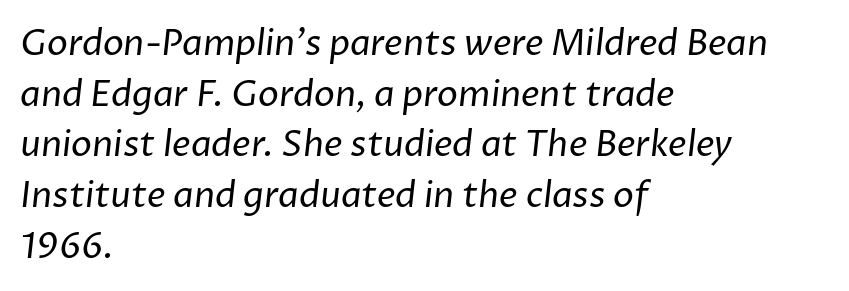
Q: Is the text bold? A: No.
Q: Is the typeface a serif or a sans-serif typeface? A: Sans-serif.
Q: Is the text underlined? A: No.
Q: How is the paragraph aligned? A: Left-aligned.
Q: Is the spacing between letters normal or unusually wide? A: Normal.
Q: Is the spacing between lines tight, normal or loose? A: Normal.
Q: Width (condensed, normal, or wide)? A: Normal.
Q: Stroke contrast? A: Low.
Q: x-height? A: Medium.
Q: Monospaced? A: No.
